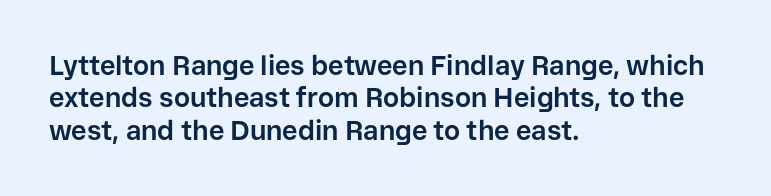
Q: Is the text bold? A: Yes.
Q: Is the text italic (slanted)? A: No, it is upright.
Q: Is the text underlined? A: No.
Q: How is the paragraph aligned? A: Left-aligned.
Q: Is the spacing between letters normal or unusually wide? A: Normal.
